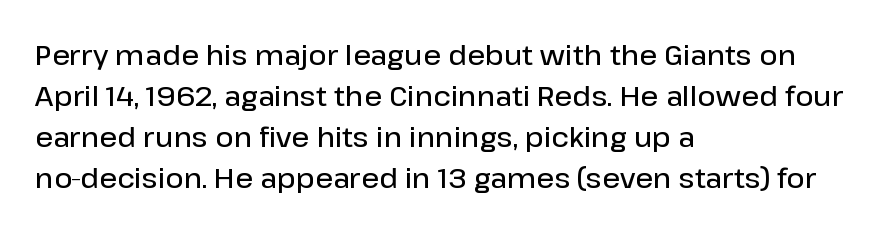
The image shows 28 px semibold sans-serif type, upright; set left-aligned, normal line spacing (1.46x), normal letter spacing, not underlined; low stroke contrast and a medium x-height.
